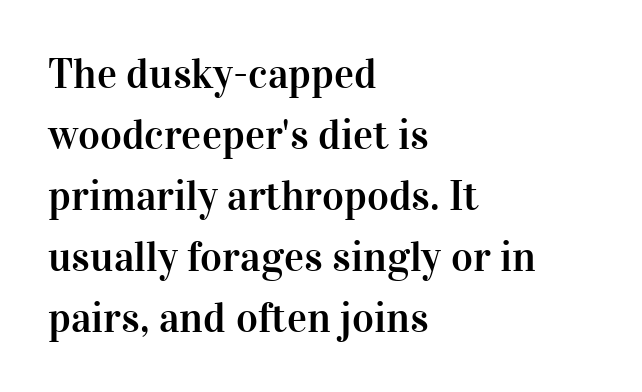
The type family on display is of the serif kind. The gap between lines stays unmarked. The letters advance in unequal steps, a hallmark of proportional type. Each line starts at the same left margin while the right side varies.
